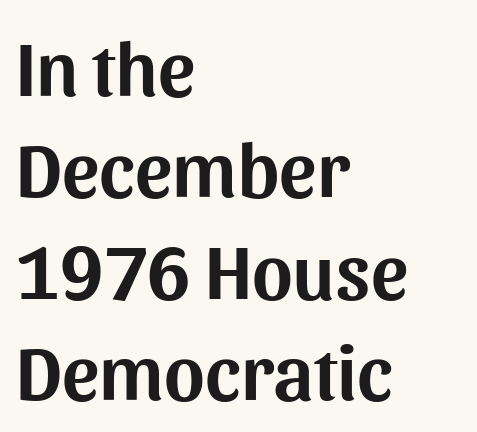
{"serif": "no", "italic": "no", "width": "normal", "stroke_contrast": "medium", "x_height": "medium", "monospaced": "no", "underline": "no", "align": "left", "line_spacing": "normal", "line_spacing_ratio": 1.3, "letter_spacing": "normal", "letter_spacing_em": 0.0, "glyph_px": 78}
